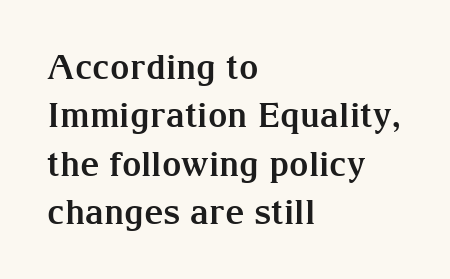
{"serif": "yes", "italic": "no", "bold": "yes", "weight": "bold", "width": "normal", "stroke_contrast": "medium", "x_height": "medium", "monospaced": "no", "underline": "no", "align": "left", "line_spacing": "normal", "line_spacing_ratio": 1.42, "letter_spacing": "normal", "letter_spacing_em": 0.0, "glyph_px": 34}
